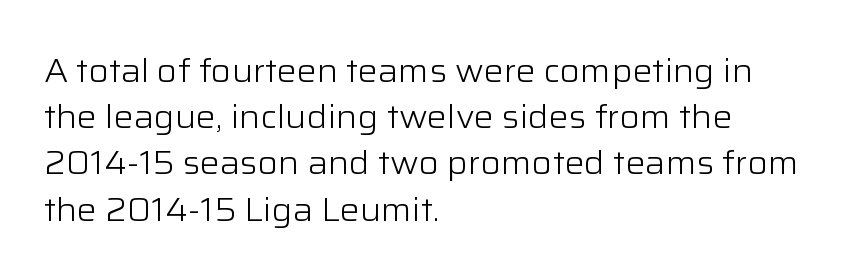
{"serif": "no", "italic": "no", "bold": "no", "weight": "light", "width": "normal", "stroke_contrast": "low", "x_height": "medium", "monospaced": "no", "underline": "no", "align": "left", "line_spacing": "normal", "line_spacing_ratio": 1.4, "letter_spacing": "normal", "letter_spacing_em": 0.0, "glyph_px": 33}
